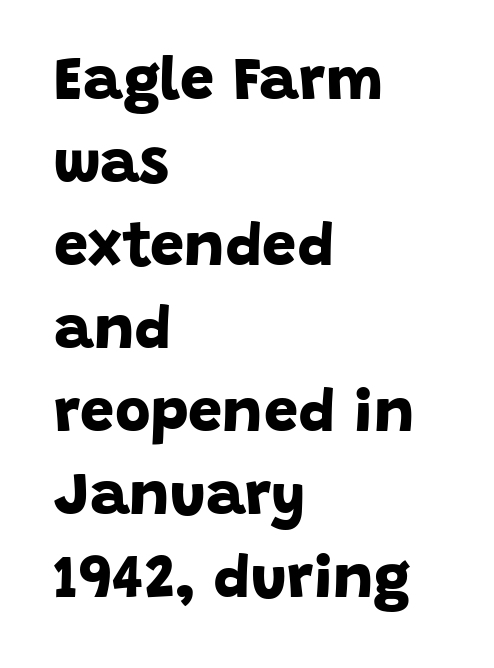
{"serif": "no", "bold": "yes", "weight": "bold", "width": "normal", "stroke_contrast": "low", "x_height": "large", "monospaced": "no", "underline": "no", "align": "left", "line_spacing": "normal", "line_spacing_ratio": 1.36, "letter_spacing": "normal", "letter_spacing_em": 0.0, "glyph_px": 61}
